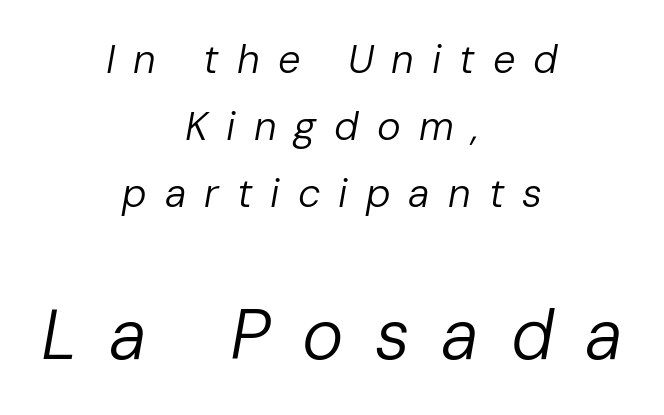
Q: Is the text bold? A: No.
Q: Is the text italic (slanted)? A: Yes, it leans right by about 10 degrees.
Q: Is the text underlined? A: No.
Q: How is the paragraph aligned? A: Centered.
Q: Is the spacing between letters normal or unusually wide? A: Unusually wide.
Q: Is the spacing between lines tight, normal or loose? A: Normal.
Q: Which block of text is set in a larger size, the first (top) or the second (bottom)? A: The second (bottom) one.
Q: Width (condensed, normal, or wide)? A: Normal.
Q: Stroke contrast? A: Low.
Q: x-height? A: Medium.
Q: Monospaced? A: No.
